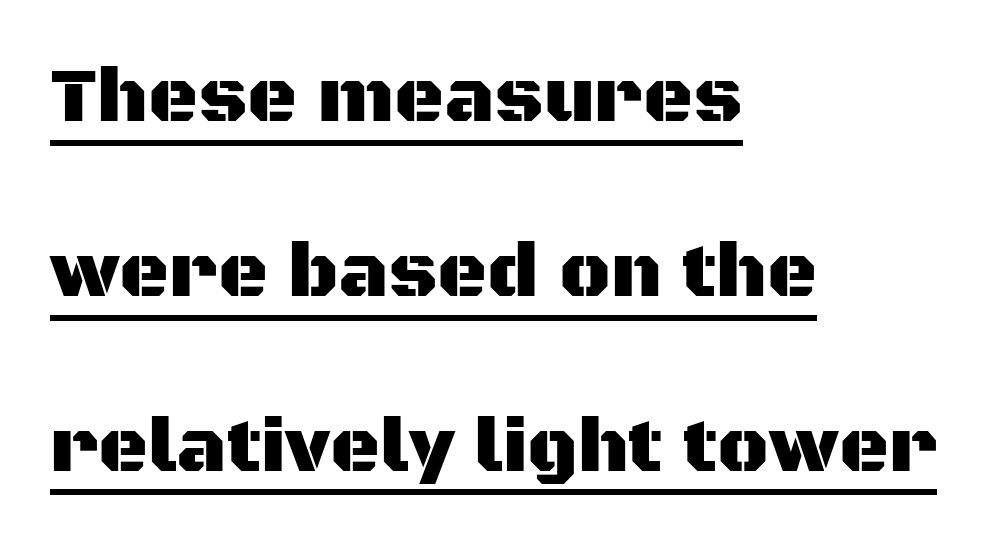
Q: Is the text italic (slanted)? A: No, it is upright.
Q: Is the typeface a serif or a sans-serif typeface? A: Sans-serif.
Q: Is the text underlined? A: Yes.
Q: How is the paragraph aligned? A: Left-aligned.
Q: Is the spacing between letters normal or unusually wide? A: Normal.
Q: Is the spacing between lines tight, normal or loose? A: Loose.
Q: Width (condensed, normal, or wide)? A: Normal.
Q: Stroke contrast? A: Medium.
Q: x-height? A: Large.
Q: Monospaced? A: No.
